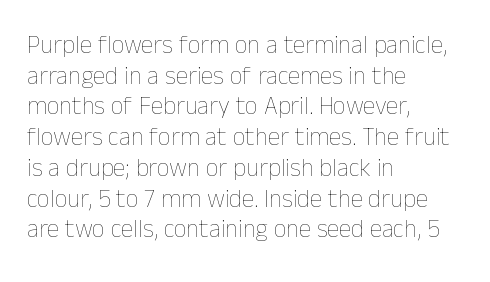
The image shows 25 px text type, upright; set left-aligned, line spacing 1.23x, normal letter spacing, not underlined.
